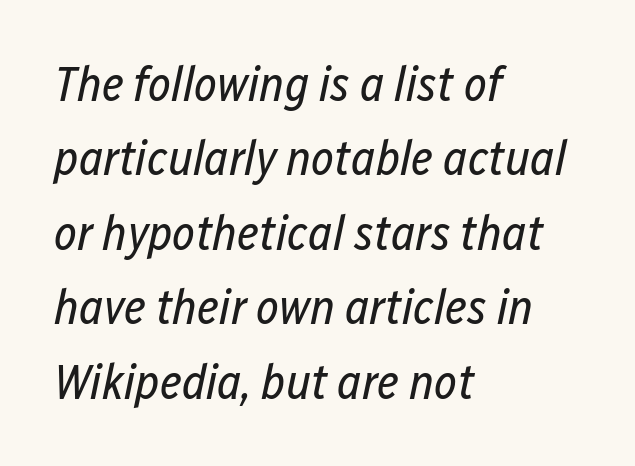
The space between consecutive lines is moderate. The rag falls on the right side of this text block. Heft: none added — not bold. The font's italic variant was chosen for this text. The tracking reads as untouched default to a designer's eye. This rendering features lettering with no underline.
